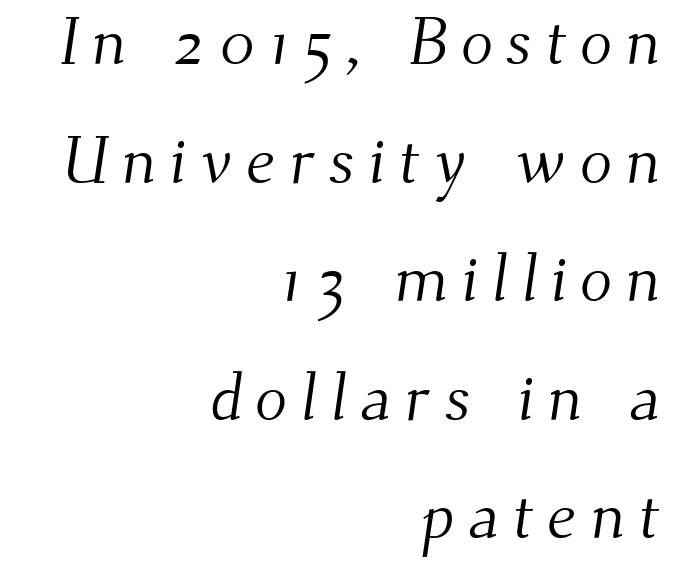
{"serif": "yes", "bold": "no", "weight": "light", "width": "normal", "stroke_contrast": "medium", "x_height": "small", "monospaced": "no", "underline": "no", "align": "right", "line_spacing_ratio": 1.77, "letter_spacing": "wide", "letter_spacing_em": 0.2, "glyph_px": 67}
